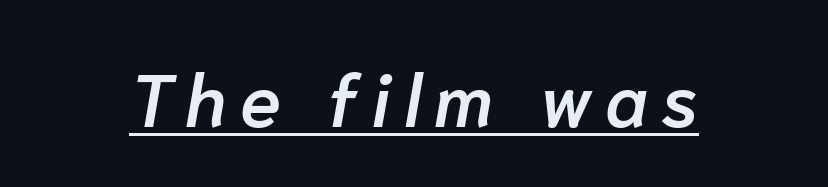
The specimen reads as italic at a glance. Strokes here are thickened, but only to semibold level. Does a line run under the words? Yes, clearly. Proportional: the letters do not fall into vertical columns.
